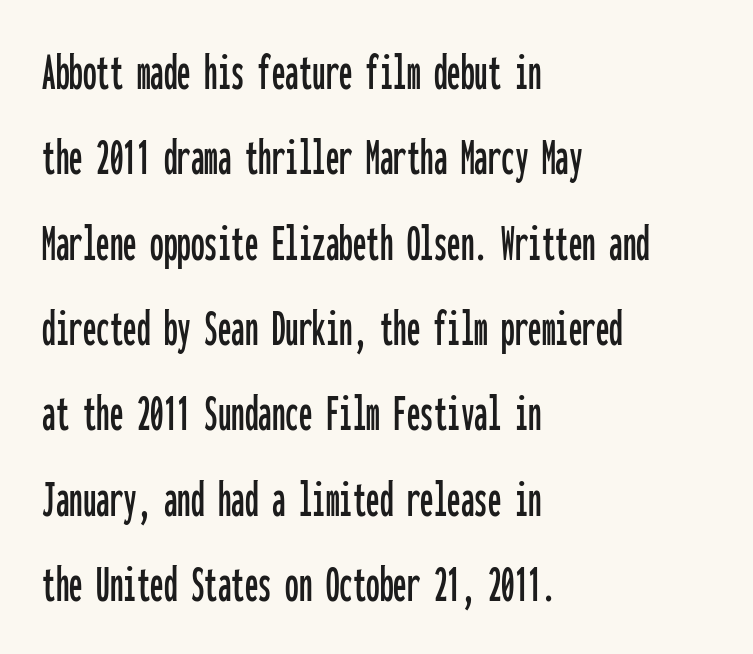
Q: Is the text italic (slanted)? A: No, it is upright.
Q: Is the typeface a serif or a sans-serif typeface? A: Sans-serif.
Q: Is the text underlined? A: No.
Q: How is the paragraph aligned? A: Left-aligned.
Q: Is the spacing between letters normal or unusually wide? A: Normal.
Q: Is the spacing between lines tight, normal or loose? A: Normal.
Q: Width (condensed, normal, or wide)? A: Condensed.
Q: Stroke contrast? A: Low.
Q: x-height? A: Medium.
Q: Monospaced? A: Yes.
